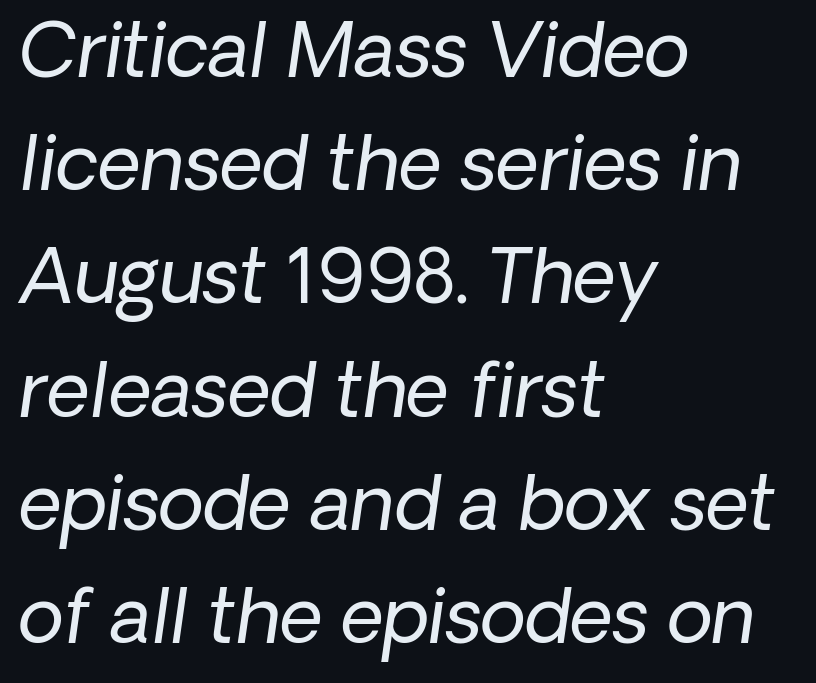
The image shows 75 px regular-weight sans-serif type; set left-aligned, normal line spacing (1.51x), normal letter spacing, not underlined; low stroke contrast and a medium x-height.
